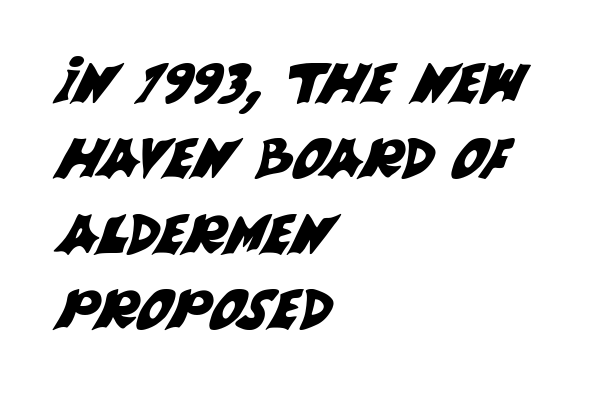
{"serif": "no", "width": "normal", "stroke_contrast": "medium", "x_height": "large", "monospaced": "no", "underline": "no", "align": "left", "line_spacing": "normal", "line_spacing_ratio": 1.37, "letter_spacing": "normal", "letter_spacing_em": 0.0, "glyph_px": 55}
